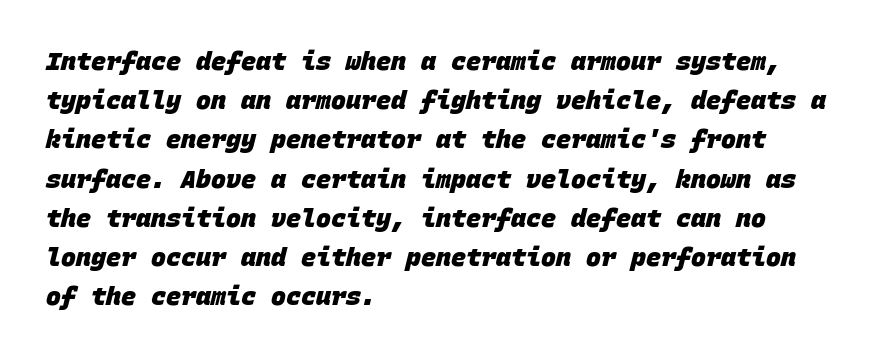
A dark, heavy texture on the line: the type is bold. There is no visible air inserted between adjacent glyphs. Glance below the letters and you will spot only blank space. Where is the straight margin? On the left. Baseline-to-baseline distance is the conventional proportion of letter height.
